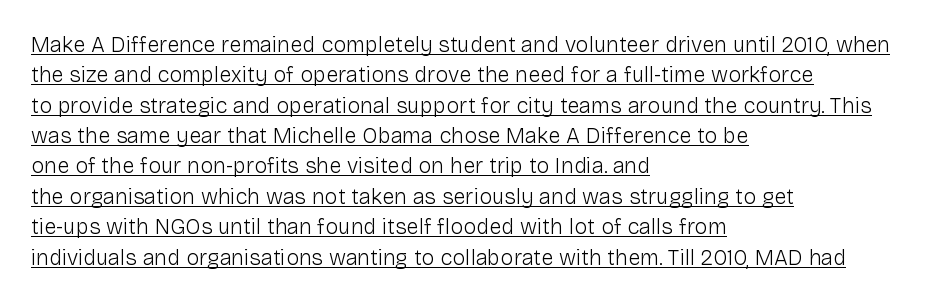
The image shows 22 px text type, upright; set left-aligned, normal line spacing (1.38x), normal letter spacing, underlined.
